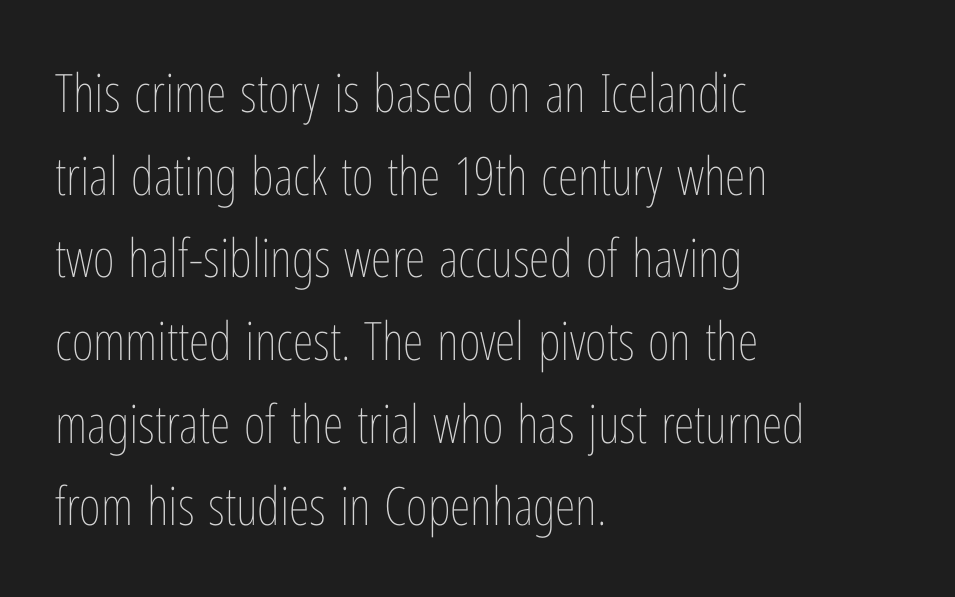
{"italic": "no", "bold": "no", "weight": "thin", "width": "condensed", "stroke_contrast": "low", "x_height": "medium", "monospaced": "no", "underline": "no", "align": "left", "line_spacing": "normal", "line_spacing_ratio": 1.56, "letter_spacing": "normal", "letter_spacing_em": 0.0, "glyph_px": 53}
